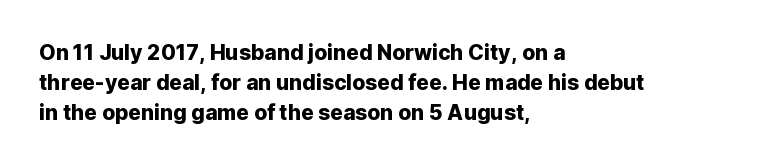
{"italic": "no", "underline": "no", "align": "left", "line_spacing": "normal", "line_spacing_ratio": 1.42, "letter_spacing": "normal", "letter_spacing_em": 0.0, "glyph_px": 21}
